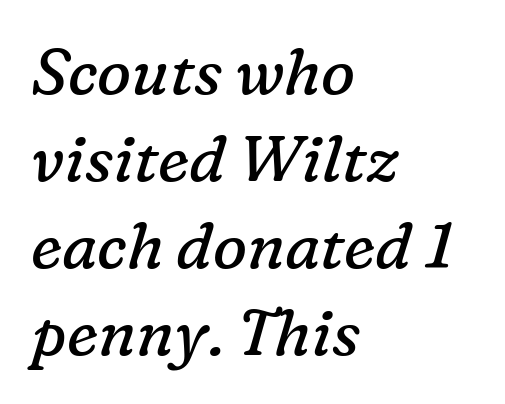
{"serif": "yes", "italic": "yes", "lean": "right", "slant_degrees": 16, "bold": "no", "weight": "regular", "width": "normal", "stroke_contrast": "low", "x_height": "medium", "monospaced": "no", "underline": "no", "align": "left", "line_spacing": "normal", "line_spacing_ratio": 1.36, "letter_spacing": "normal", "letter_spacing_em": 0.0, "glyph_px": 64}
